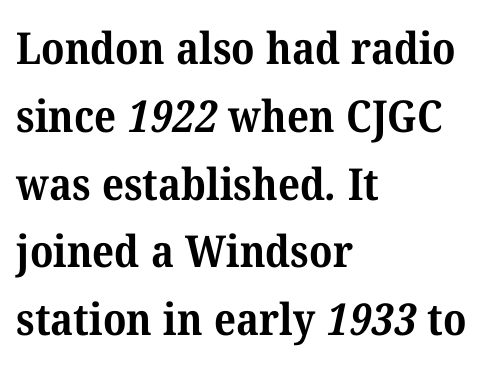
Strong, thick strokes mark this as bold type. Varying glyph widths throughout — classic text-font behaviour. Letter spacing: default. Typeset ragged right — the left edge is the straight one. The strip under each line holds only bare page. Evenly set lines give the paragraph a standard silhouette.
